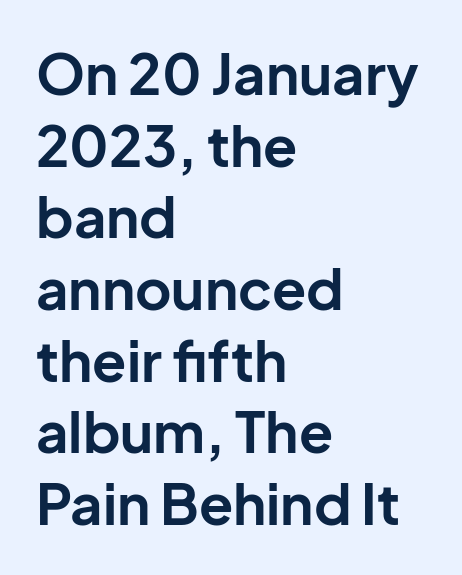
Q: Is the text bold? A: Yes.
Q: Is the text italic (slanted)? A: No, it is upright.
Q: Is the typeface a serif or a sans-serif typeface? A: Sans-serif.
Q: Is the text underlined? A: No.
Q: How is the paragraph aligned? A: Left-aligned.
Q: Is the spacing between letters normal or unusually wide? A: Normal.
Q: Is the spacing between lines tight, normal or loose? A: Normal.
Q: Width (condensed, normal, or wide)? A: Normal.
Q: Stroke contrast? A: Low.
Q: x-height? A: Medium.
Q: Monospaced? A: No.
